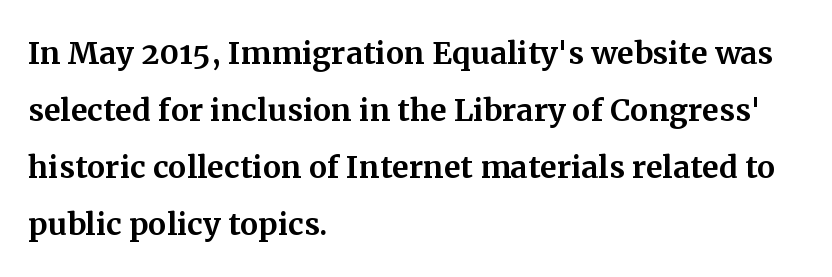
The image shows 41 px serif type, upright; set left-aligned, normal line spacing (1.39x), normal letter spacing, not underlined; medium stroke contrast and a medium x-height.
